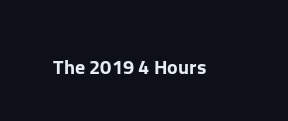
{"italic": "no", "underline": "no", "letter_spacing": "normal", "letter_spacing_em": 0.0, "glyph_px": 20}
